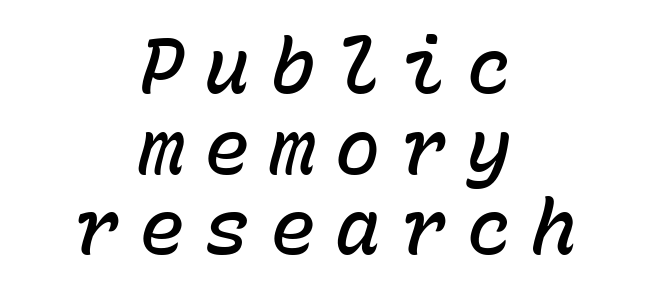
{"italic": "yes", "lean": "right", "slant_degrees": 15, "bold": "semi", "weight": "semibold", "width": "normal", "stroke_contrast": "low", "x_height": "medium", "monospaced": "yes", "underline": "no", "align": "center", "line_spacing": "tight", "line_spacing_ratio": 1.06, "letter_spacing": "wide", "letter_spacing_em": 0.26, "glyph_px": 76}
